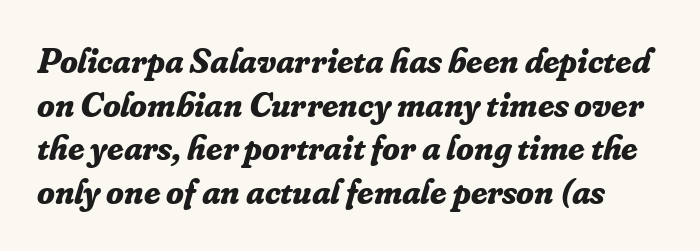
The image shows 36 px bold serif type, italic (leaning right); set line spacing 1.21x, normal letter spacing, not underlined; low stroke contrast and a small x-height.
